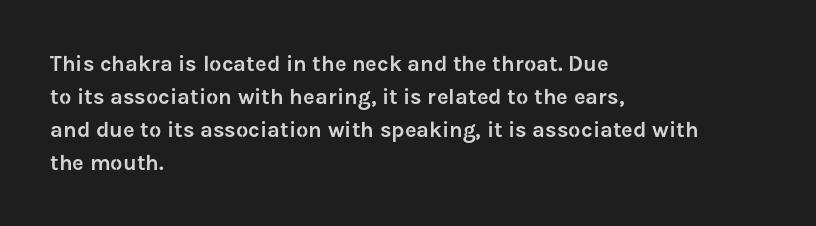
{"italic": "no", "underline": "no", "align": "left", "line_spacing": "normal", "line_spacing_ratio": 1.5, "letter_spacing": "normal", "letter_spacing_em": 0.0, "glyph_px": 22}
